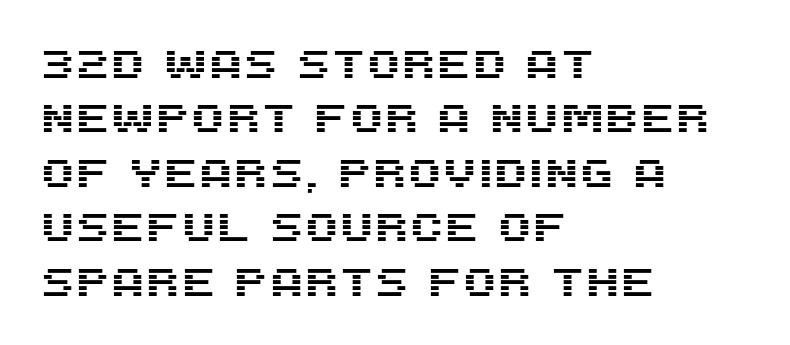
The image shows 40 px sans-serif type, upright; set left-aligned, normal line spacing (1.36x), normal letter spacing, not underlined; medium stroke contrast and a large x-height.
